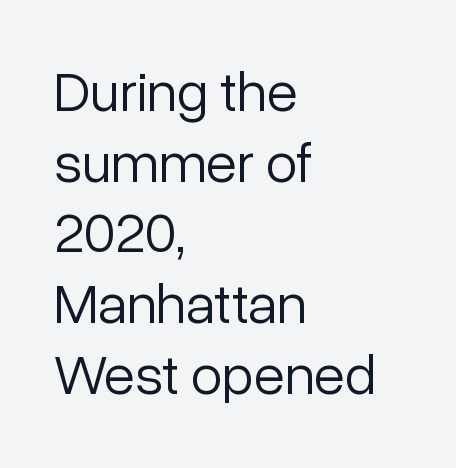
{"serif": "no", "italic": "no", "bold": "no", "weight": "light", "width": "normal", "stroke_contrast": "low", "x_height": "medium", "monospaced": "no", "underline": "no", "align": "left", "line_spacing_ratio": 1.24, "letter_spacing": "normal", "letter_spacing_em": 0.0, "glyph_px": 57}
